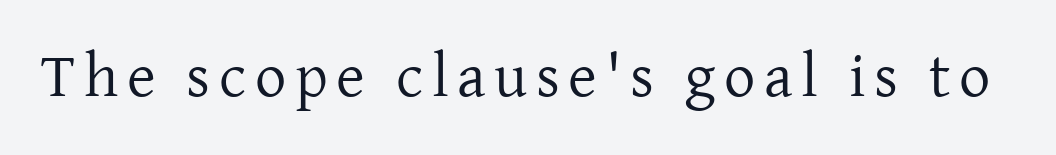
The image shows 62 px regular-weight serif type, upright; set not underlined; low stroke contrast and a medium x-height.
